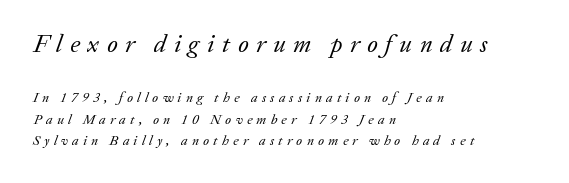
Short note: letters widely spaced. Weight: in the light-to-regular range. This sample uses an oblique cut, with every glyph tilted off the vertical. Decoration check: the copy has no underline.
